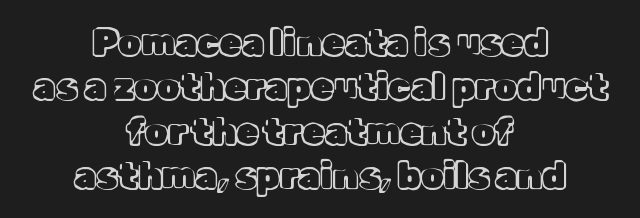
Looks like regular typesetting: each glyph gets only the width it needs. Short note: letters normally spaced. Style check: upright. Decoration check: the copy has no underline. Does the copy run flush right? No — it is centered line by line.
